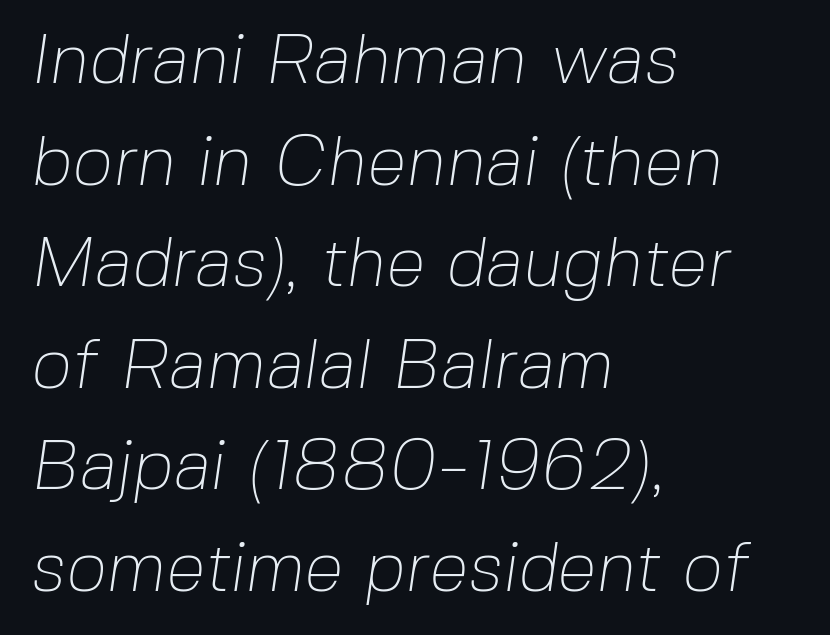
Each row of text sits above clean, open space. Spacing verdict: proportional, widths tailored to each character. What's the leading like? Ordinary, nothing unusual. The designer went with a sans here, leaving each stem footless. On a weight scale, this lands at 450 or below. One-word summary of the alignment: left.
